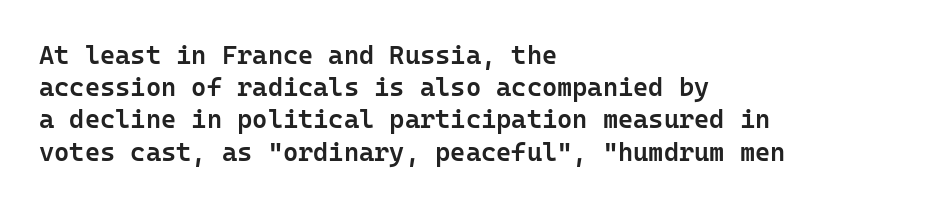
Q: Is the text bold? A: Semi-bold.
Q: Is the text italic (slanted)? A: No, it is upright.
Q: Is the text underlined? A: No.
Q: How is the paragraph aligned? A: Left-aligned.
Q: Is the spacing between letters normal or unusually wide? A: Normal.
